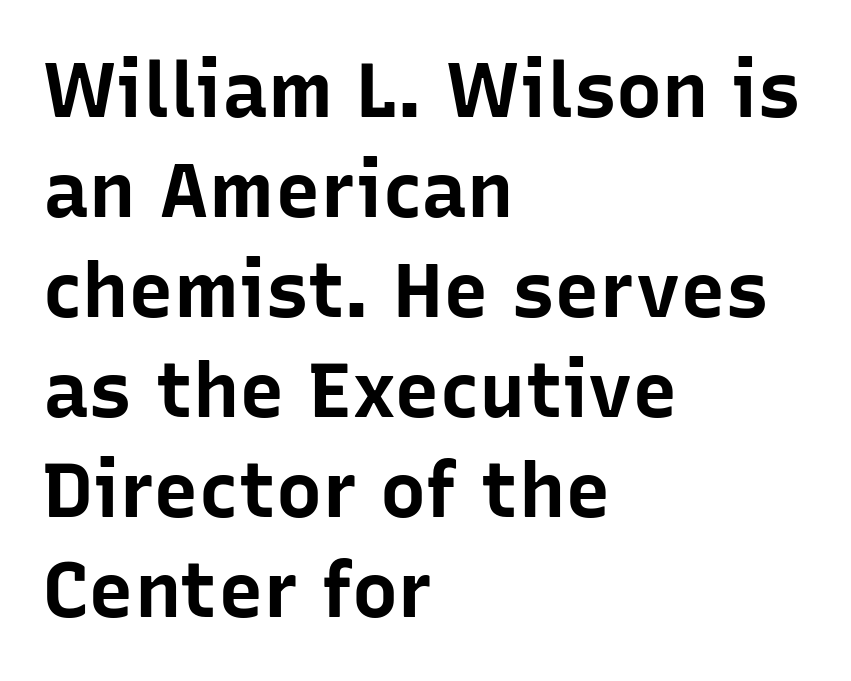
{"serif": "no", "italic": "no", "bold": "yes", "weight": "bold", "width": "normal", "stroke_contrast": "low", "x_height": "medium", "monospaced": "no", "underline": "no", "align": "left", "line_spacing": "normal", "line_spacing_ratio": 1.3, "letter_spacing": "normal", "letter_spacing_em": 0.0, "glyph_px": 77}
